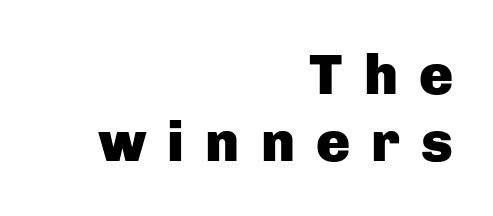
The lettering stays uniformly vertical, giving the passage a roman look. Character widths vary here, with narrow letters taking less room than wide ones. A full-strength bold gives these letters their thick strokes. Casual observation: everything's shoved over to the right.
